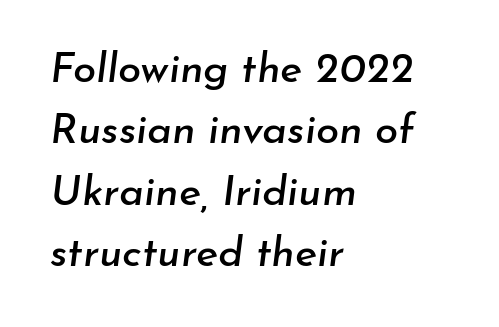
The image shows 42 px text type, italic (leaning right); set left-aligned, normal line spacing (1.46x), normal letter spacing, not underlined; low stroke contrast and a small x-height.
